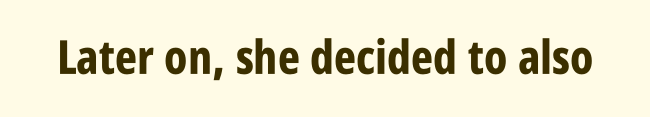
{"serif": "no", "italic": "no", "bold": "yes", "weight": "bold", "width": "condensed", "stroke_contrast": "low", "x_height": "large", "monospaced": "no", "underline": "no", "letter_spacing": "normal", "letter_spacing_em": 0.0, "glyph_px": 47}
